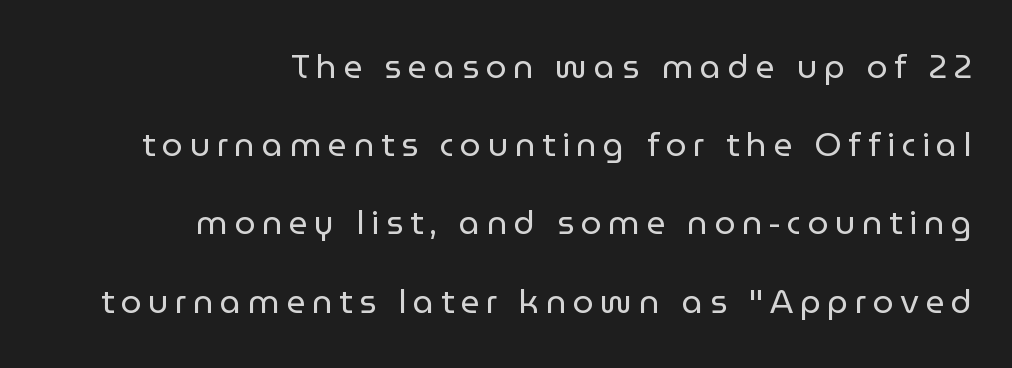
Q: Is the text bold? A: No.
Q: Is the text italic (slanted)? A: No, it is upright.
Q: Is the typeface a serif or a sans-serif typeface? A: Sans-serif.
Q: Is the text underlined? A: No.
Q: How is the paragraph aligned? A: Right-aligned.
Q: Is the spacing between letters normal or unusually wide? A: Unusually wide.
Q: Is the spacing between lines tight, normal or loose? A: Loose.
Q: Width (condensed, normal, or wide)? A: Normal.
Q: Stroke contrast? A: Low.
Q: x-height? A: Medium.
Q: Monospaced? A: No.
